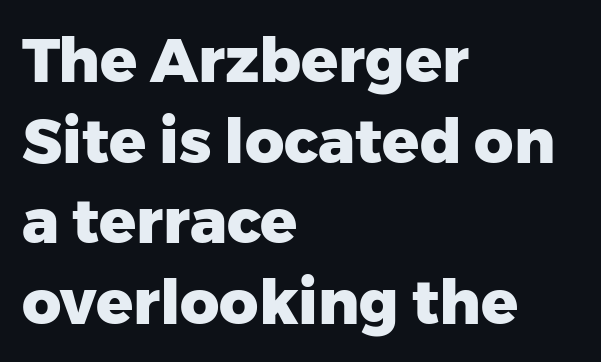
{"serif": "no", "italic": "no", "bold": "yes", "weight": "heavy", "width": "normal", "stroke_contrast": "low", "x_height": "medium", "monospaced": "no", "underline": "no", "align": "left", "line_spacing": "normal", "line_spacing_ratio": 1.32, "letter_spacing": "normal", "letter_spacing_em": 0.0, "glyph_px": 61}
